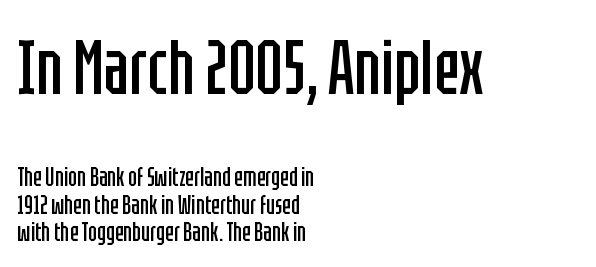
The image shows 77 px regular-weight, condensed sans-serif type, upright; set left-aligned, tight line spacing (1.06x), normal letter spacing, not underlined; the first (top) block is 2.96x larger; low stroke contrast and a large x-height.
